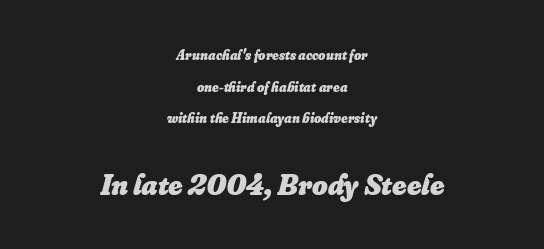
Larger block? The one below; the one above is distinctly smaller. Every letter is thick-stroked: bold, no question. The designer dialed line spacing up above the default. Underline: absent. Spacing verdict: proportional, widths tailored to each character. These lines keep a tight, regular rhythm from letter to letter.
